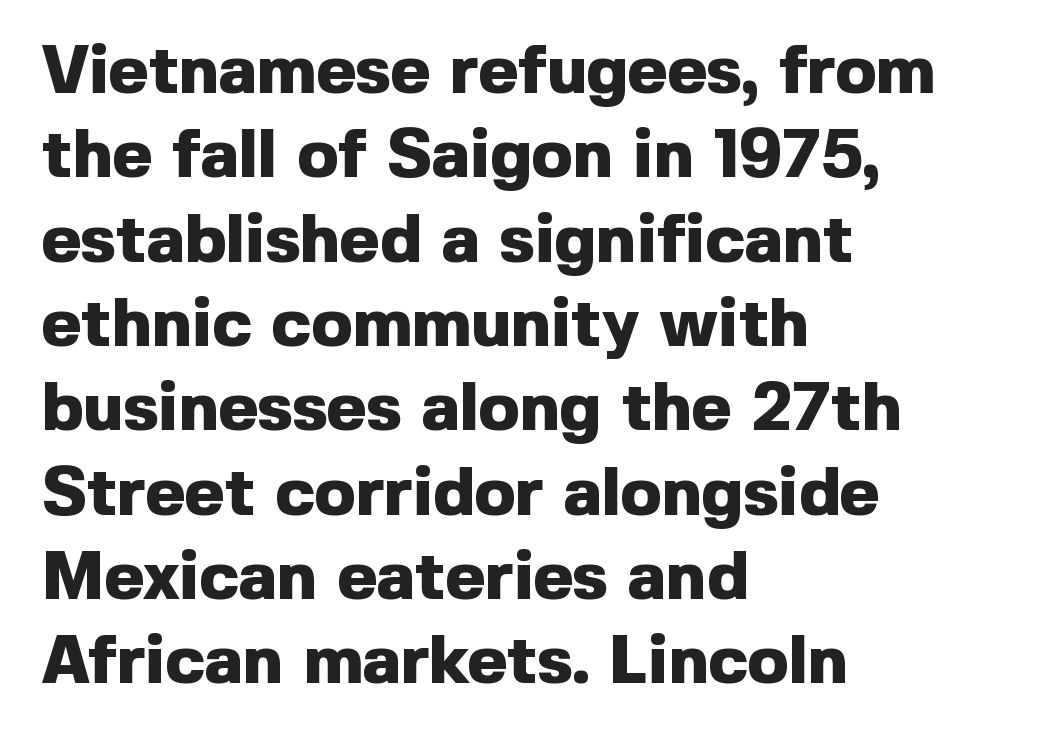
{"serif": "no", "italic": "no", "bold": "yes", "weight": "heavy", "width": "normal", "x_height": "medium", "monospaced": "no", "underline": "no", "align": "left", "line_spacing_ratio": 1.24, "letter_spacing": "normal", "letter_spacing_em": 0.0, "glyph_px": 68}
